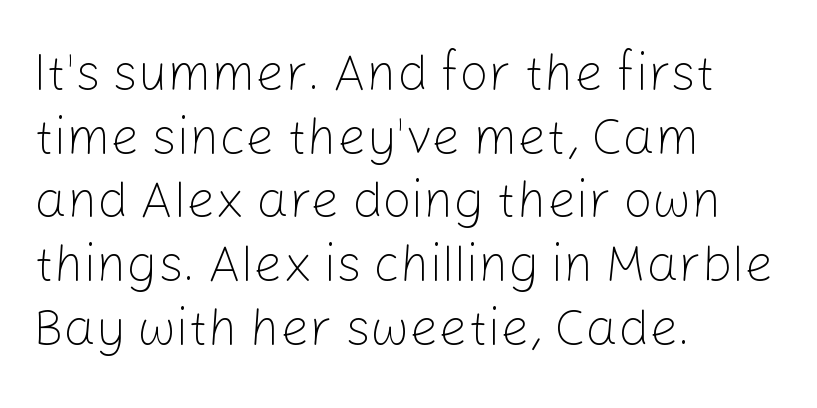
The image shows 51 px light sans-serif type, upright; set left-aligned, normal line spacing (1.25x), normal letter spacing, not underlined; low stroke contrast and a medium x-height.
